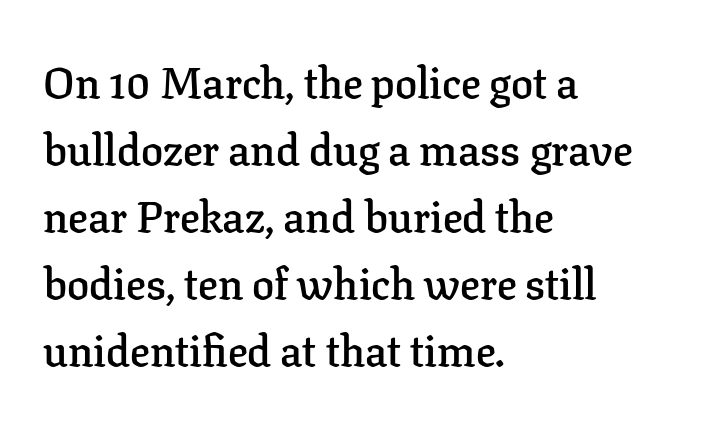
The image shows 44 px semibold serif type, upright; set left-aligned, normal line spacing (1.52x), normal letter spacing, not underlined; low stroke contrast and a medium x-height.
